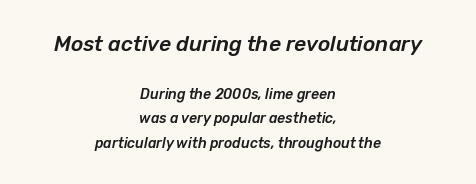
{"italic": "yes", "lean": "right", "slant_degrees": 12, "underline": "no", "align": "center", "line_spacing_ratio": 1.76, "letter_spacing": "normal", "letter_spacing_em": 0.0, "larger_block": "first", "size_ratio": 1.5, "glyph_px": 21}
